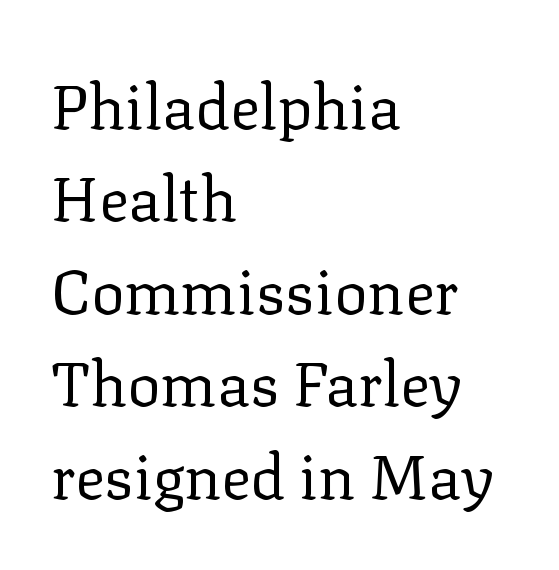
Q: Is the text bold? A: No.
Q: Is the text italic (slanted)? A: No, it is upright.
Q: Is the typeface a serif or a sans-serif typeface? A: Serif.
Q: Is the text underlined? A: No.
Q: How is the paragraph aligned? A: Left-aligned.
Q: Is the spacing between letters normal or unusually wide? A: Normal.
Q: Is the spacing between lines tight, normal or loose? A: Normal.
Q: Width (condensed, normal, or wide)? A: Normal.
Q: Stroke contrast? A: Low.
Q: x-height? A: Medium.
Q: Monospaced? A: No.
